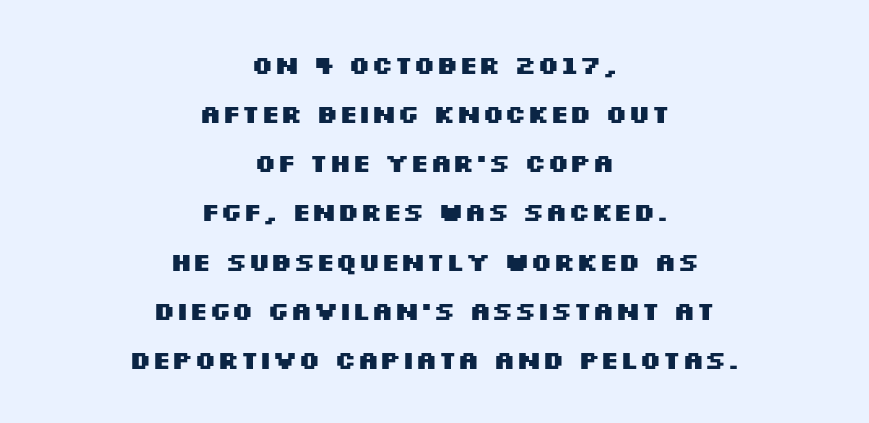
{"italic": "no", "bold": "yes", "underline": "no", "align": "center", "line_spacing_ratio": 1.89, "letter_spacing": "normal", "letter_spacing_em": 0.0, "glyph_px": 26}
